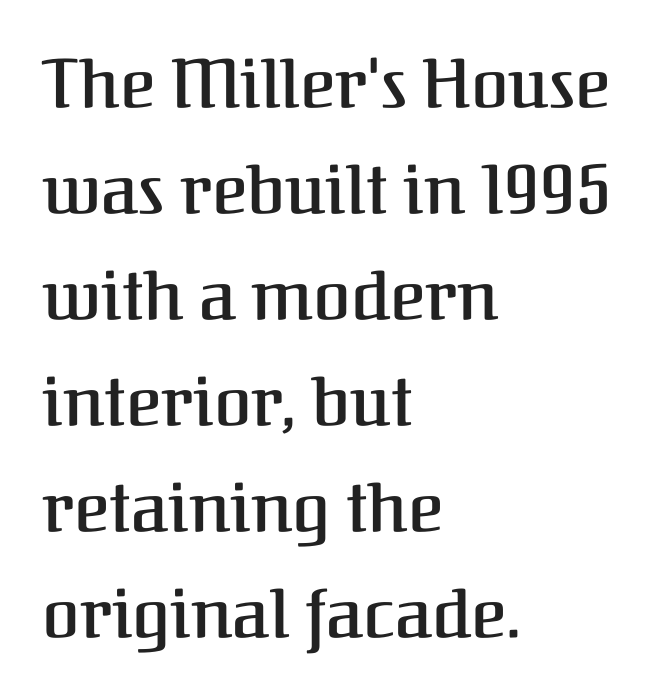
The specimen omits any rule beneath the text block's lines. Short note: letters normally spaced. Varying glyph widths throughout — classic text-font behaviour. Font category for this specimen: serif.
